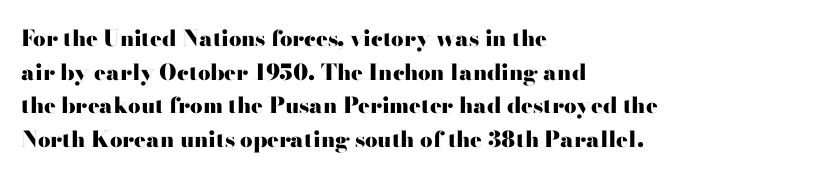
Q: Is the text bold? A: Yes.
Q: Is the text italic (slanted)? A: No, it is upright.
Q: Is the text underlined? A: No.
Q: How is the paragraph aligned? A: Left-aligned.
Q: Is the spacing between letters normal or unusually wide? A: Normal.
Q: Is the spacing between lines tight, normal or loose? A: Normal.
